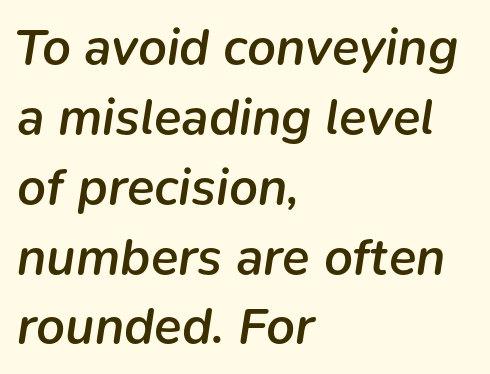
{"italic": "yes", "lean": "right", "slant_degrees": 9, "bold": "semi", "weight": "semibold", "width": "normal", "stroke_contrast": "low", "x_height": "medium", "monospaced": "no", "underline": "no", "align": "left", "line_spacing": "normal", "line_spacing_ratio": 1.37, "letter_spacing": "normal", "letter_spacing_em": 0.0, "glyph_px": 51}
